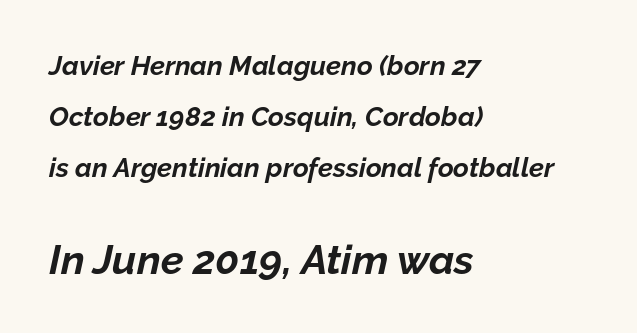
Q: Is the text bold? A: Yes.
Q: Is the text italic (slanted)? A: Yes, it leans right by about 12 degrees.
Q: Is the text underlined? A: No.
Q: How is the paragraph aligned? A: Left-aligned.
Q: Is the spacing between letters normal or unusually wide? A: Normal.
Q: Which block of text is set in a larger size, the first (top) or the second (bottom)? A: The second (bottom) one.
Q: Width (condensed, normal, or wide)? A: Normal.
Q: Stroke contrast? A: Low.
Q: x-height? A: Medium.
Q: Monospaced? A: No.
